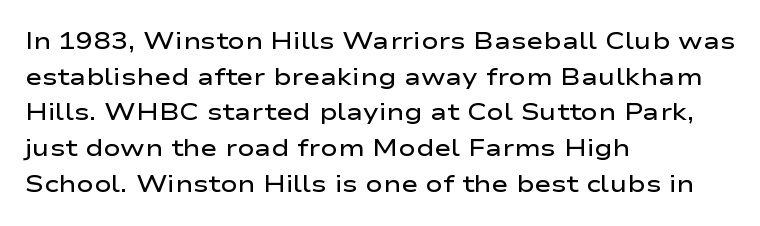
{"italic": "no", "bold": "semi", "underline": "no", "align": "left", "line_spacing": "normal", "line_spacing_ratio": 1.55, "letter_spacing": "normal", "letter_spacing_em": 0.0, "glyph_px": 23}
